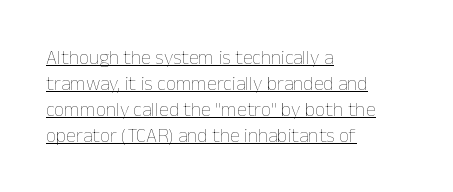
Q: Is the text bold? A: No.
Q: Is the text italic (slanted)? A: No, it is upright.
Q: Is the text underlined? A: Yes.
Q: How is the paragraph aligned? A: Left-aligned.
Q: Is the spacing between letters normal or unusually wide? A: Normal.
Q: Is the spacing between lines tight, normal or loose? A: Normal.
